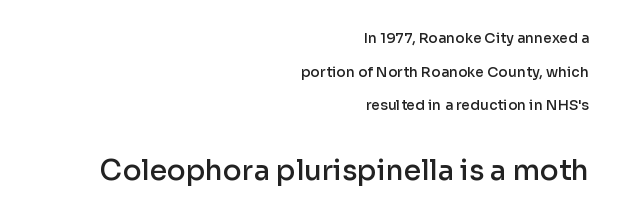
{"serif": "no", "italic": "no", "bold": "semi", "weight": "semibold", "width": "normal", "stroke_contrast": "low", "x_height": "medium", "monospaced": "no", "underline": "no", "align": "right", "line_spacing": "loose", "line_spacing_ratio": 2.4, "letter_spacing": "normal", "letter_spacing_em": 0.0, "larger_block": "second", "size_ratio": 2.0, "glyph_px": 28}
